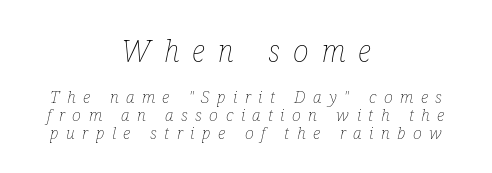
Q: Is the text bold? A: No.
Q: Is the text italic (slanted)? A: Yes, it leans right by about 12 degrees.
Q: Is the text underlined? A: No.
Q: How is the paragraph aligned? A: Centered.
Q: Is the spacing between letters normal or unusually wide? A: Unusually wide.
Q: Is the spacing between lines tight, normal or loose? A: Tight.
Q: Which block of text is set in a larger size, the first (top) or the second (bottom)? A: The first (top) one.
Q: Width (condensed, normal, or wide)? A: Condensed.
Q: Stroke contrast? A: Low.
Q: x-height? A: Medium.
Q: Monospaced? A: No.
